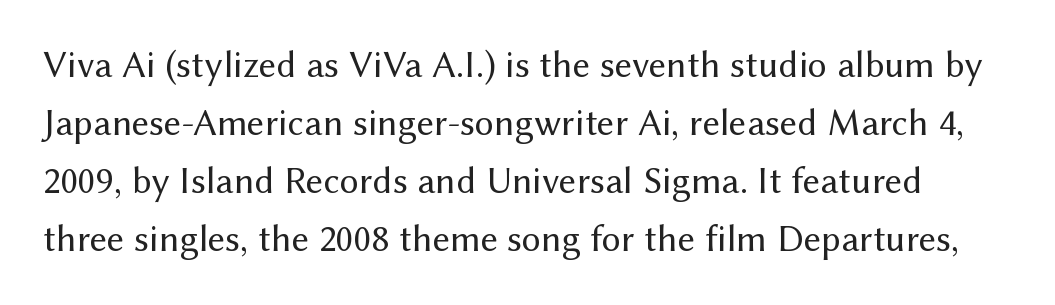
{"serif": "no", "italic": "no", "bold": "no", "weight": "regular", "width": "normal", "stroke_contrast": "medium", "x_height": "medium", "monospaced": "no", "underline": "no", "line_spacing": "normal", "line_spacing_ratio": 1.53, "letter_spacing": "normal", "letter_spacing_em": 0.0, "glyph_px": 38}
